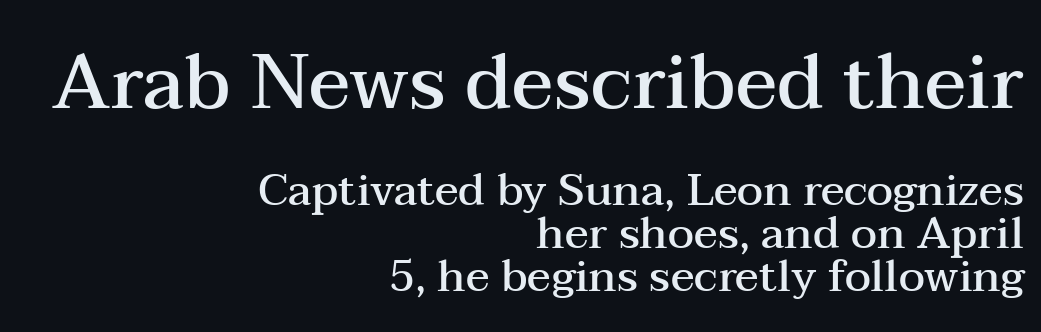
The image shows 77 px semibold, wide serif type, upright; set right-aligned, tight line spacing (0.97x), normal letter spacing, not underlined; the first (top) block is 1.75x larger; medium stroke contrast and a medium x-height.
